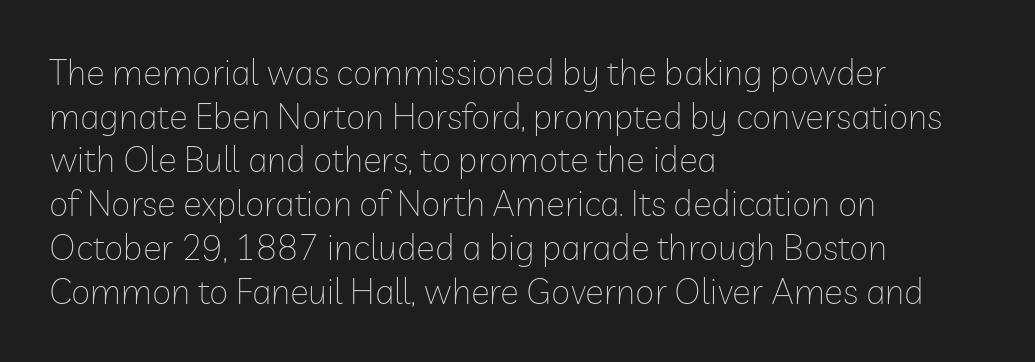
Font category for this specimen: sans-serif. Inter-character spacing is left at the font's built-in metrics. Looks like regular typesetting: each glyph gets only the width it needs. The face looks like a standard text weight, possibly lighter.
